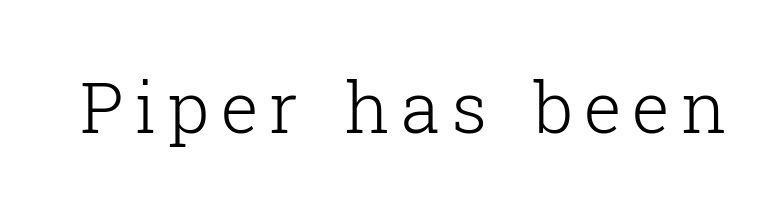
The image shows 71 px light serif type, upright; set not underlined; low stroke contrast and a medium x-height.
